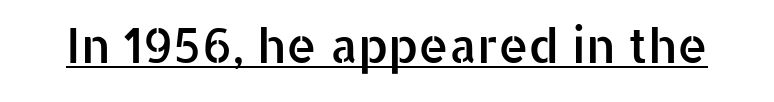
{"serif": "no", "italic": "no", "width": "normal", "stroke_contrast": "low", "x_height": "medium", "monospaced": "no", "underline": "yes", "letter_spacing": "normal", "letter_spacing_em": 0.0, "glyph_px": 48}
